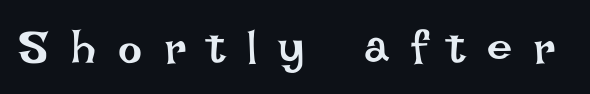
Is the stroke heavy? The answer is a plain regular-or-lighter. The face used here is proportionally spaced, like ordinary book or web type. Style check: upright. Substantial extra tracking has been applied to these lines. The words here are not underlined.
